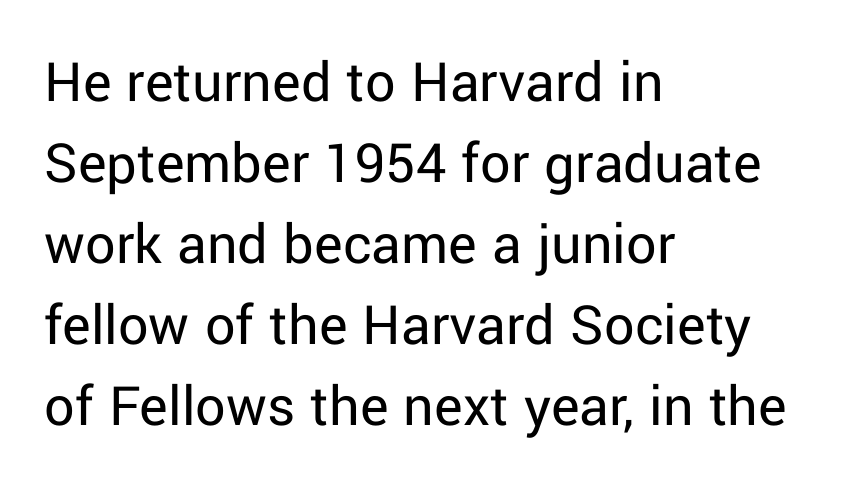
Each letter's strokes conclude bluntly, with no projecting serifs. Think standard paragraph weight, or any step lighter than that. Nobody drew a line under any word here. Standard letterfit; no display-style spreading of the glyphs. The rendering anchors every line to the left-hand side. This sample uses an upright cut, with every glyph sitting square on the baseline.
